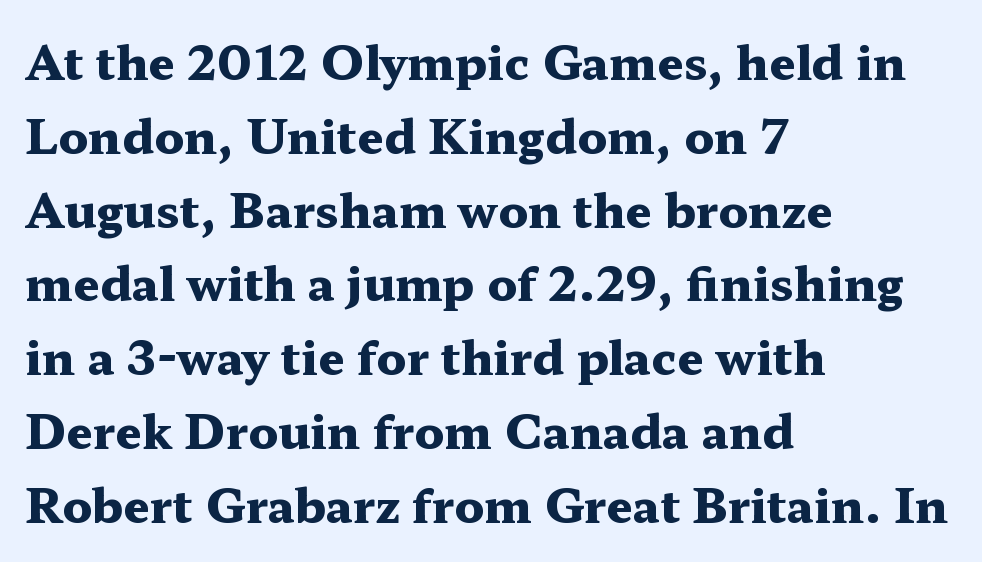
Q: Is the text bold? A: Yes.
Q: Is the text italic (slanted)? A: No, it is upright.
Q: Is the typeface a serif or a sans-serif typeface? A: Serif.
Q: Is the text underlined? A: No.
Q: How is the paragraph aligned? A: Left-aligned.
Q: Is the spacing between letters normal or unusually wide? A: Normal.
Q: Is the spacing between lines tight, normal or loose? A: Normal.
Q: Width (condensed, normal, or wide)? A: Wide.
Q: Stroke contrast? A: Medium.
Q: x-height? A: Medium.
Q: Monospaced? A: No.
